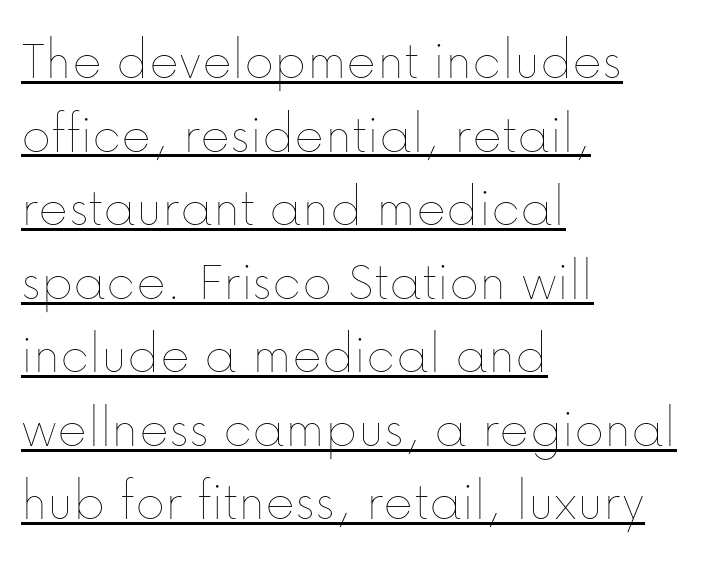
{"italic": "no", "bold": "no", "weight": "thin", "width": "normal", "stroke_contrast": "low", "x_height": "medium", "monospaced": "no", "underline": "yes", "align": "left", "line_spacing": "normal", "line_spacing_ratio": 1.29, "letter_spacing": "normal", "letter_spacing_em": 0.0, "glyph_px": 57}
